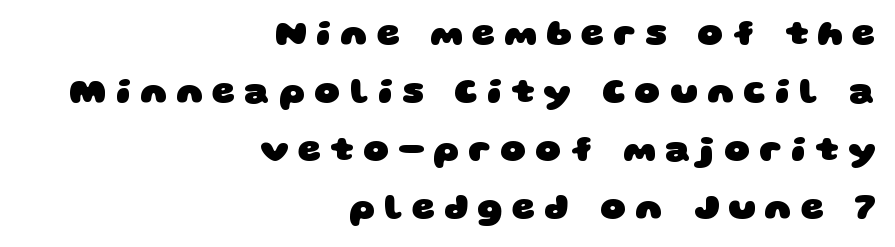
{"serif": "no", "bold": "yes", "weight": "heavy", "width": "wide", "stroke_contrast": "low", "x_height": "large", "monospaced": "no", "underline": "no", "align": "right", "line_spacing": "normal", "line_spacing_ratio": 1.61, "letter_spacing": "wide", "letter_spacing_em": 0.25, "glyph_px": 36}
